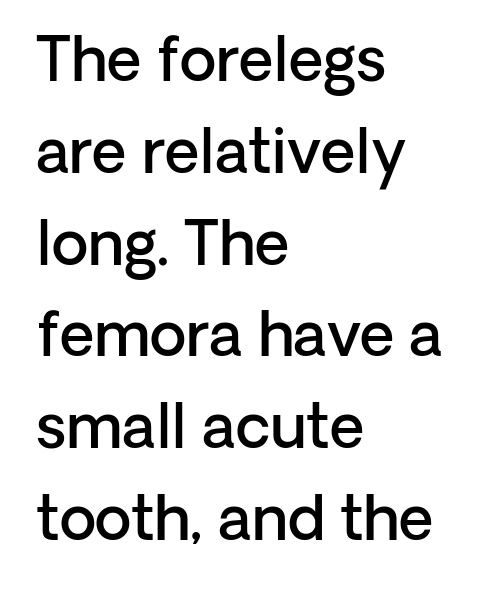
The image shows 60 px semibold sans-serif type, upright; set left-aligned, normal line spacing (1.53x), normal letter spacing, not underlined; low stroke contrast and a medium x-height.
